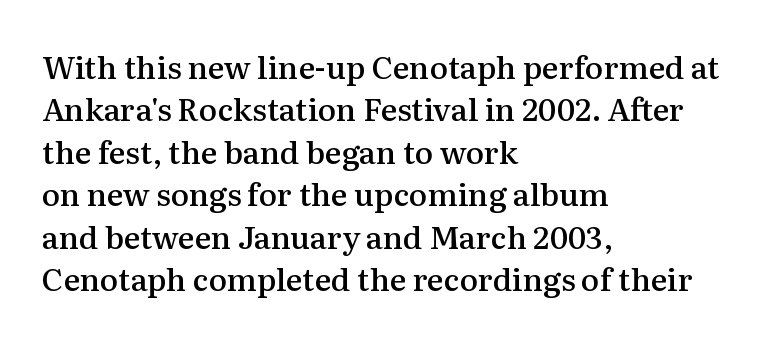
Proportional: the letters do not fall into vertical columns. Standard letterfit; no display-style spreading of the glyphs. A fair bit of extra ink — the face is semibold, not bold. The glyphs are unaccompanied by any horizontal stroke below them. Horizontally, the lines are justified to the leading edge only.
